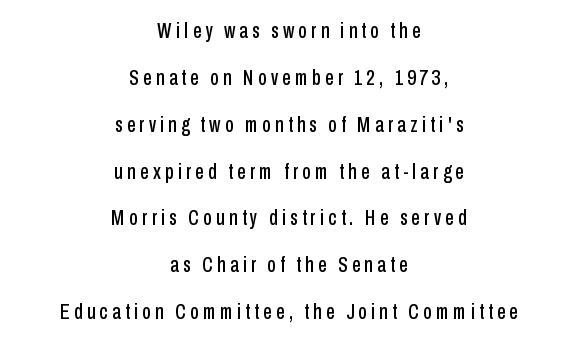
Q: Is the text italic (slanted)? A: No, it is upright.
Q: Is the text underlined? A: No.
Q: How is the paragraph aligned? A: Centered.
Q: Is the spacing between lines tight, normal or loose? A: Loose.
